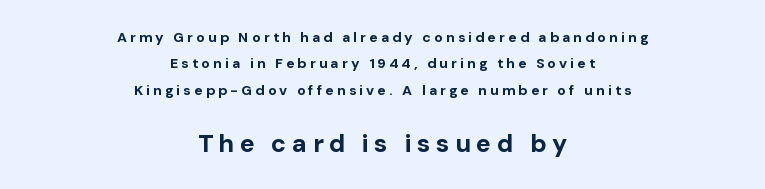
Q: Is the text bold? A: Yes.
Q: Is the text italic (slanted)? A: No, it is upright.
Q: Is the text underlined? A: No.
Q: How is the paragraph aligned? A: Centered.
Q: Is the spacing between letters normal or unusually wide? A: Unusually wide.
Q: Which block of text is set in a larger size, the first (top) or the second (bottom)? A: The second (bottom) one.
